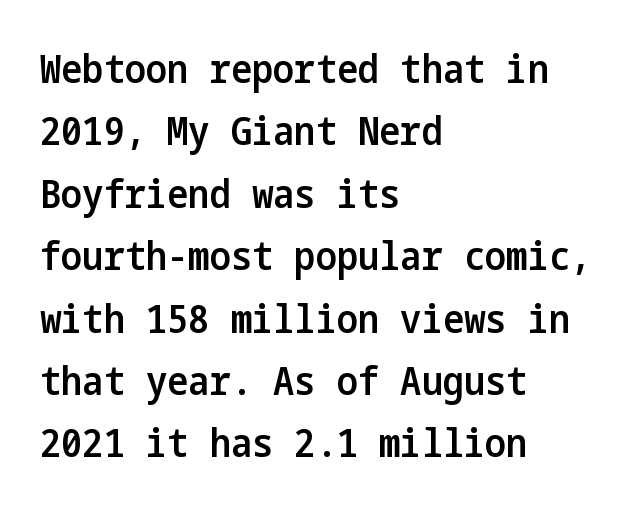
The image shows 40 px semibold, condensed sans-serif type, upright; set left-aligned, normal line spacing (1.56x), normal letter spacing, not underlined; low stroke contrast and a medium x-height.
